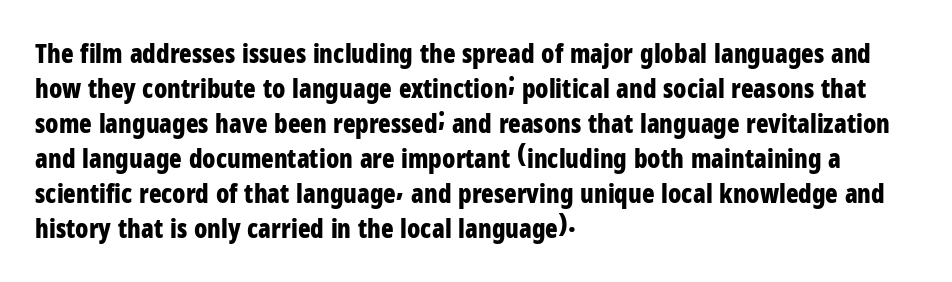
The image shows 26 px bold type, upright; set left-aligned, normal line spacing (1.35x), normal letter spacing, not underlined.
